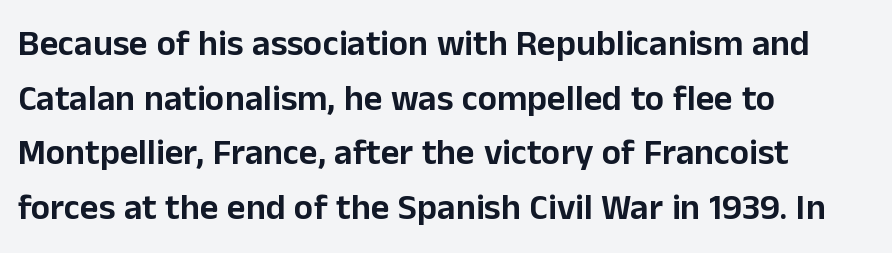
{"serif": "no", "italic": "no", "width": "normal", "stroke_contrast": "low", "x_height": "medium", "monospaced": "no", "underline": "no", "align": "left", "line_spacing": "normal", "line_spacing_ratio": 1.52, "letter_spacing": "normal", "letter_spacing_em": 0.0, "glyph_px": 36}
